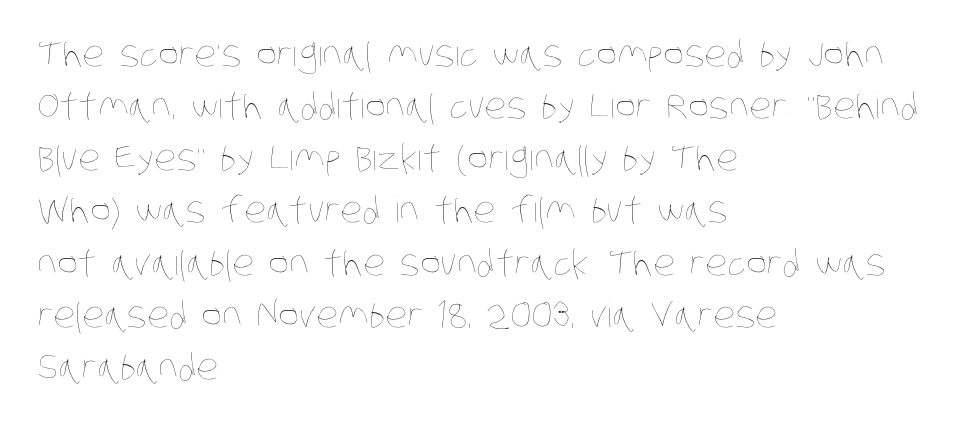
Lines of text with bare space underneath. Does extra space separate the letters? No, they use regular spacing. The strokes carry an ordinary text weight at most. Does the copy run flush right? No — it runs flush left.
